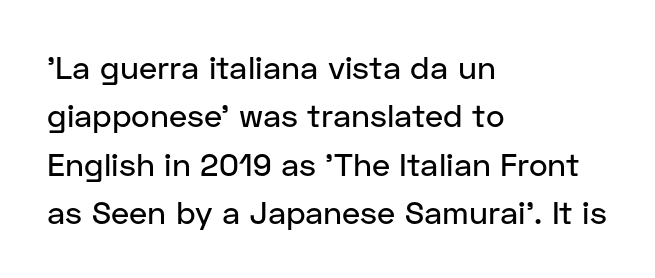
Unmarked baselines from the first word to the last. Each letter keeps its own natural width here, so spacing adapts to shape. The block of text has a typical density, with ordinary space between rows. Observe the absence of serifs on each vertical stroke in this sample.
